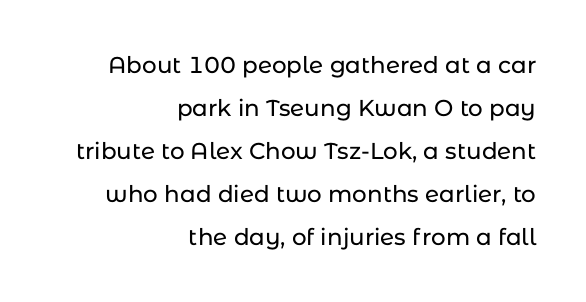
{"italic": "no", "underline": "no", "align": "right", "line_spacing_ratio": 1.87, "letter_spacing": "normal", "letter_spacing_em": 0.0, "glyph_px": 23}
